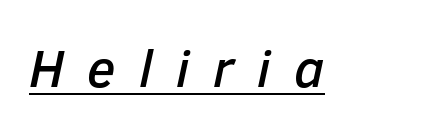
{"italic": "yes", "lean": "right", "slant_degrees": 12, "width": "normal", "stroke_contrast": "low", "x_height": "medium", "monospaced": "no", "underline": "yes", "letter_spacing": "wide", "letter_spacing_em": 0.44, "glyph_px": 53}
